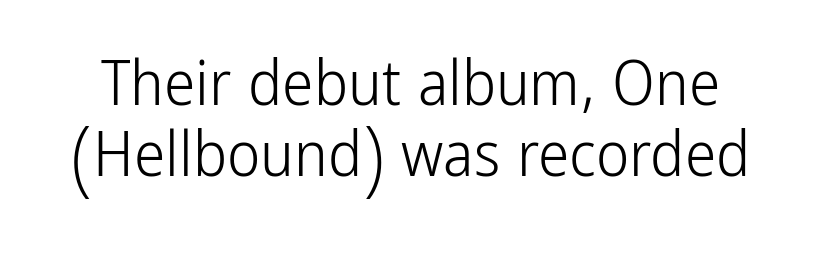
Q: Is the text bold? A: No.
Q: Is the text italic (slanted)? A: No, it is upright.
Q: Is the typeface a serif or a sans-serif typeface? A: Sans-serif.
Q: Is the text underlined? A: No.
Q: Is the spacing between letters normal or unusually wide? A: Normal.
Q: Is the spacing between lines tight, normal or loose? A: Tight.
Q: Width (condensed, normal, or wide)? A: Condensed.
Q: Stroke contrast? A: Low.
Q: x-height? A: Medium.
Q: Monospaced? A: No.
